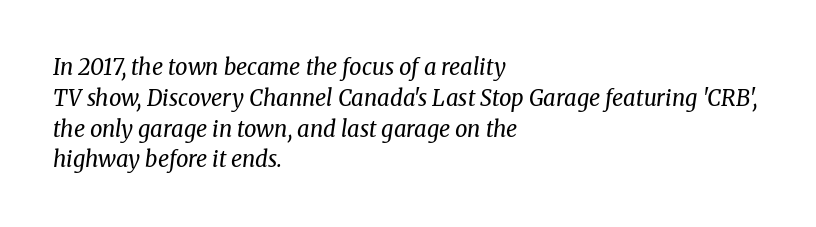
The image shows 22 px text type, italic (leaning right); set left-aligned, normal line spacing (1.4x), normal letter spacing, not underlined.
